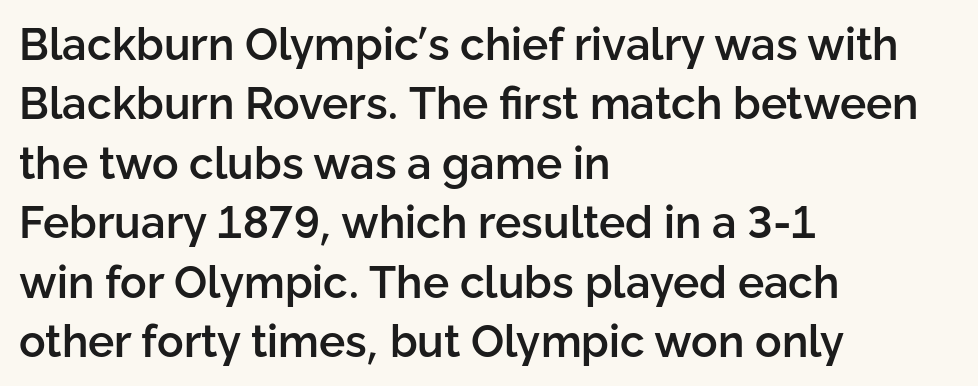
{"serif": "no", "italic": "no", "bold": "semi", "weight": "semibold", "width": "normal", "stroke_contrast": "low", "x_height": "medium", "monospaced": "no", "underline": "no", "align": "left", "line_spacing": "normal", "line_spacing_ratio": 1.35, "letter_spacing": "normal", "letter_spacing_em": 0.0, "glyph_px": 44}
